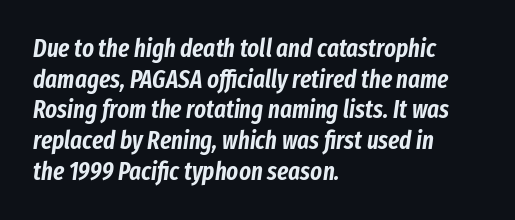
Has an underline been added? It has not. The glyphs look as if they've been sheared to an angle. The line texture is even and compact thanks to regular tracking. Horizontally, the lines are justified to the leading edge only.
